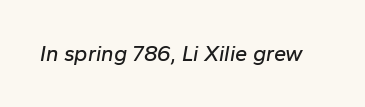
{"italic": "yes", "lean": "right", "slant_degrees": 10, "underline": "no", "letter_spacing": "normal", "letter_spacing_em": 0.0, "glyph_px": 22}
